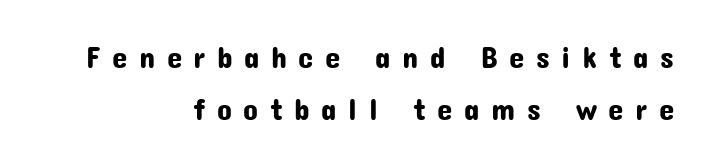
The image shows 31 px sans-serif type, upright; set right-aligned, normal line spacing (1.69x), unusually wide letter spacing (+0.37 em), not underlined; low stroke contrast and a medium x-height.
